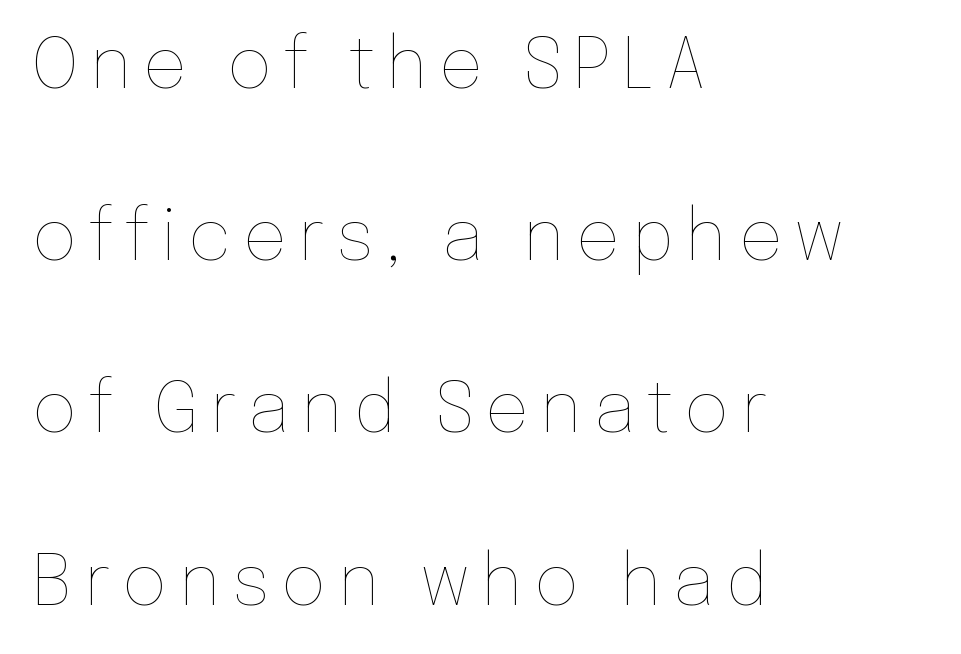
Q: Is the text bold? A: No.
Q: Is the text italic (slanted)? A: No, it is upright.
Q: Is the text underlined? A: No.
Q: How is the paragraph aligned? A: Left-aligned.
Q: Is the spacing between lines tight, normal or loose? A: Loose.
Q: Width (condensed, normal, or wide)? A: Normal.
Q: Stroke contrast? A: Low.
Q: x-height? A: Medium.
Q: Monospaced? A: No.
